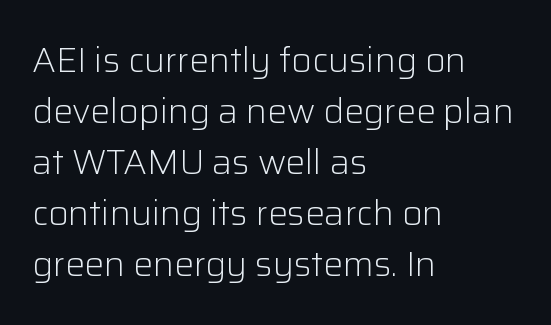
The font's upright variant was chosen for this text. Alignment: flush left. Stroke terminals: plain, sans-serif. These lines sit exactly where default settings would place them. The characters are drawn with everyday or finer stroke widths. The baseline area is clear.
